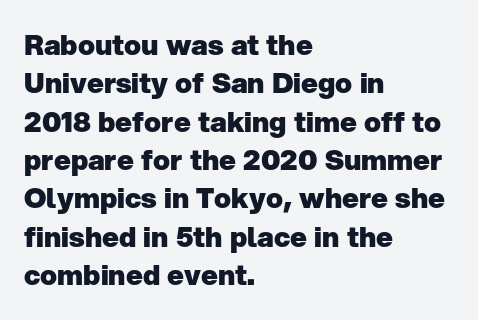
Q: Is the text bold? A: Yes.
Q: Is the text italic (slanted)? A: No, it is upright.
Q: Is the typeface a serif or a sans-serif typeface? A: Sans-serif.
Q: Is the text underlined? A: No.
Q: How is the paragraph aligned? A: Left-aligned.
Q: Is the spacing between letters normal or unusually wide? A: Normal.
Q: Is the spacing between lines tight, normal or loose? A: Normal.
Q: Width (condensed, normal, or wide)? A: Normal.
Q: Stroke contrast? A: Low.
Q: x-height? A: Medium.
Q: Monospaced? A: No.
